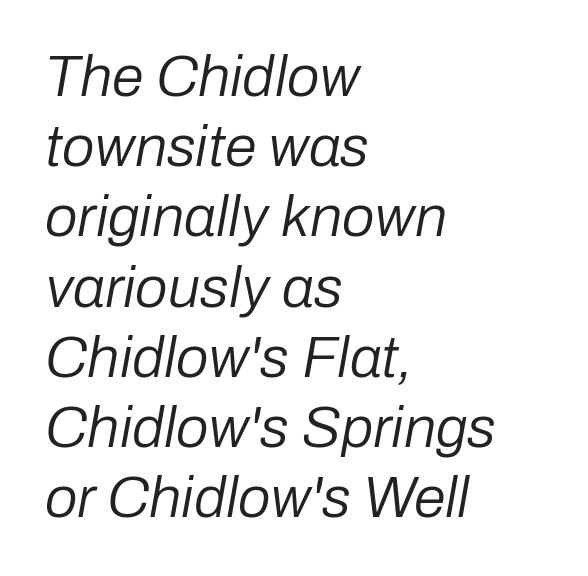
Q: Is the text bold? A: No.
Q: Is the text italic (slanted)? A: Yes, it leans right by about 10 degrees.
Q: Is the text underlined? A: No.
Q: How is the paragraph aligned? A: Left-aligned.
Q: Is the spacing between letters normal or unusually wide? A: Normal.
Q: Width (condensed, normal, or wide)? A: Normal.
Q: Stroke contrast? A: Low.
Q: x-height? A: Medium.
Q: Monospaced? A: No.
